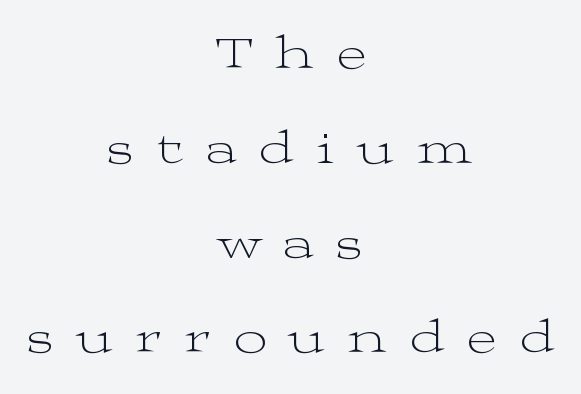
The image shows 46 px light, wide serif type, upright; set centered, loose line spacing (2.06x), unusually wide letter spacing (+0.5 em), not underlined; medium stroke contrast and a medium x-height.
